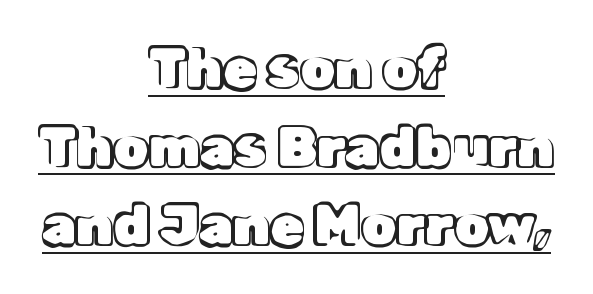
{"italic": "no", "width": "normal", "x_height": "medium", "monospaced": "no", "underline": "yes", "align": "center", "line_spacing": "normal", "line_spacing_ratio": 1.43, "letter_spacing": "normal", "letter_spacing_em": 0.0, "glyph_px": 55}
